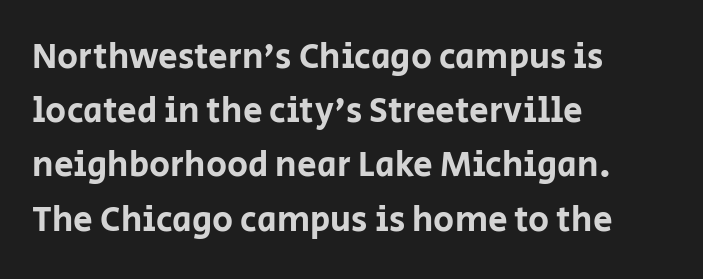
Q: Is the text italic (slanted)? A: No, it is upright.
Q: Is the typeface a serif or a sans-serif typeface? A: Sans-serif.
Q: Is the text underlined? A: No.
Q: How is the paragraph aligned? A: Left-aligned.
Q: Is the spacing between letters normal or unusually wide? A: Normal.
Q: Is the spacing between lines tight, normal or loose? A: Normal.
Q: Width (condensed, normal, or wide)? A: Normal.
Q: Stroke contrast? A: Low.
Q: x-height? A: Large.
Q: Monospaced? A: No.
